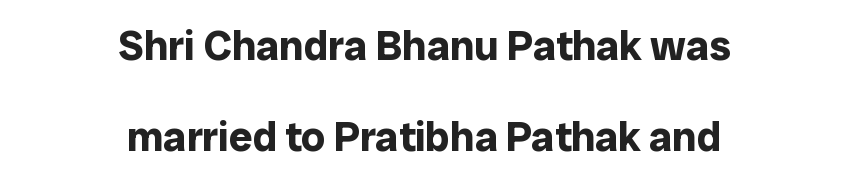
The image shows 42 px bold sans-serif type, upright; set centered, loose line spacing (2.17x), normal letter spacing, not underlined; low stroke contrast and a medium x-height.
